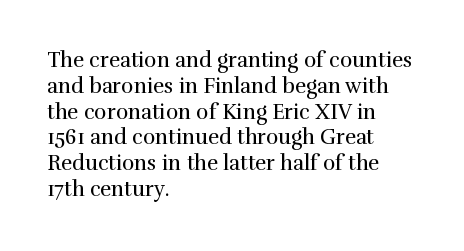
The image shows 21 px text type, upright; set left-aligned, line spacing 1.23x, normal letter spacing, not underlined.
